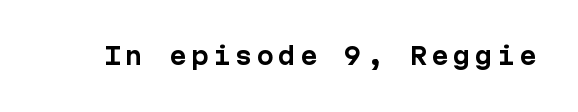
{"italic": "no", "bold": "yes", "underline": "no", "letter_spacing": "wide", "letter_spacing_em": 0.2, "glyph_px": 23}
